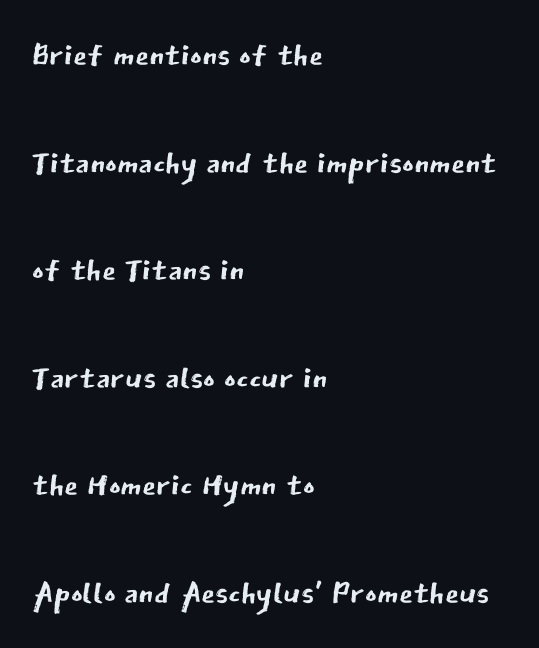
The cut favours lightness, reaching ordinary text weight at its darkest. Teacher's note: observe the even left margin — that is flush-left alignment. Is the letter spacing exaggerated? No — it looks like the ordinary default. The designer dialed line spacing up above the default. What kind of face is this? One without serifs — a sans.
